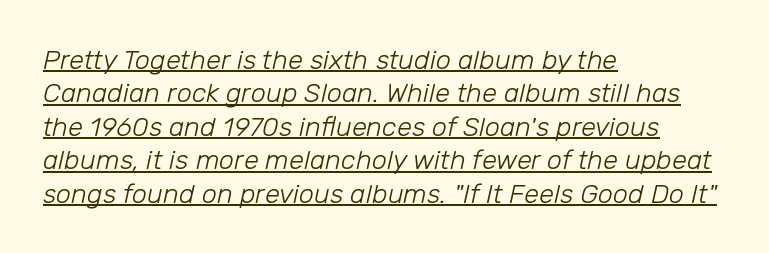
The tracking reads as untouched default to a designer's eye. Underline: present. Weight class: somewhere from thin through regular. Visually the block forms a straight wall on the left and a jagged coastline on the right.
